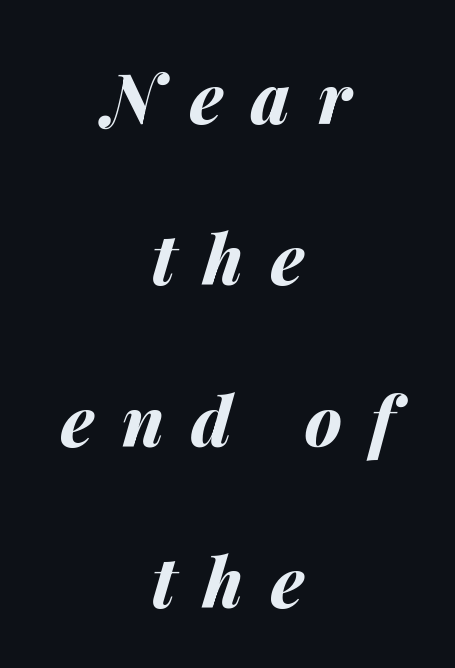
Caption: multi-line text, centered on the measure. This sample uses expanded letter spacing, leaving extra air between glyphs. The letters advance in unequal steps, a hallmark of proportional type. Underlining? Definitely not there. Plenty of ink on the page — the face is bold.
